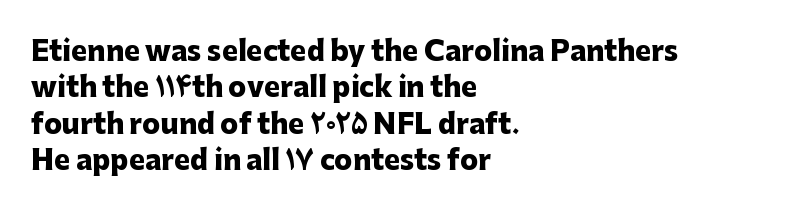
The image shows 27 px bold type, upright; set left-aligned, normal line spacing (1.35x), normal letter spacing, not underlined.
